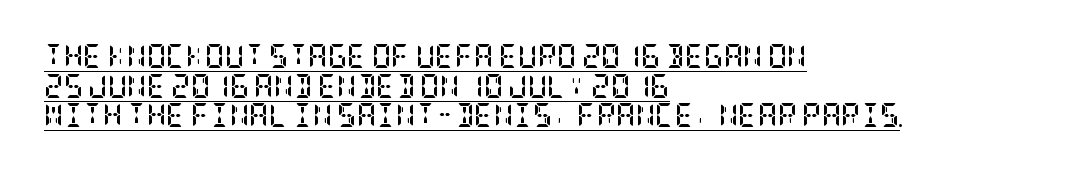
The image shows 24 px bold type, upright; set left-aligned, line spacing 1.23x, normal letter spacing, underlined.
